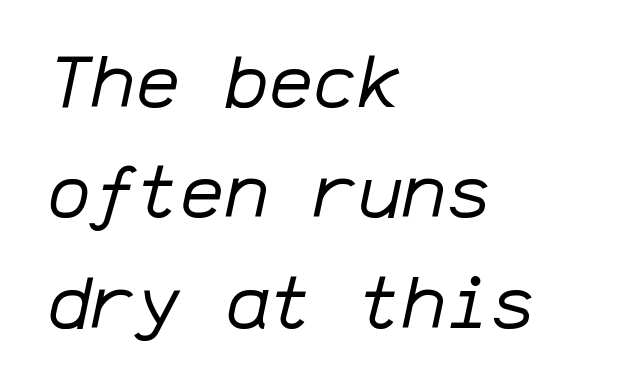
Q: Is the text bold? A: No.
Q: Is the text italic (slanted)? A: Yes, it leans right by about 12 degrees.
Q: Is the text underlined? A: No.
Q: How is the paragraph aligned? A: Left-aligned.
Q: Is the spacing between letters normal or unusually wide? A: Normal.
Q: Is the spacing between lines tight, normal or loose? A: Normal.
Q: Width (condensed, normal, or wide)? A: Normal.
Q: Stroke contrast? A: Low.
Q: x-height? A: Medium.
Q: Monospaced? A: Yes.
